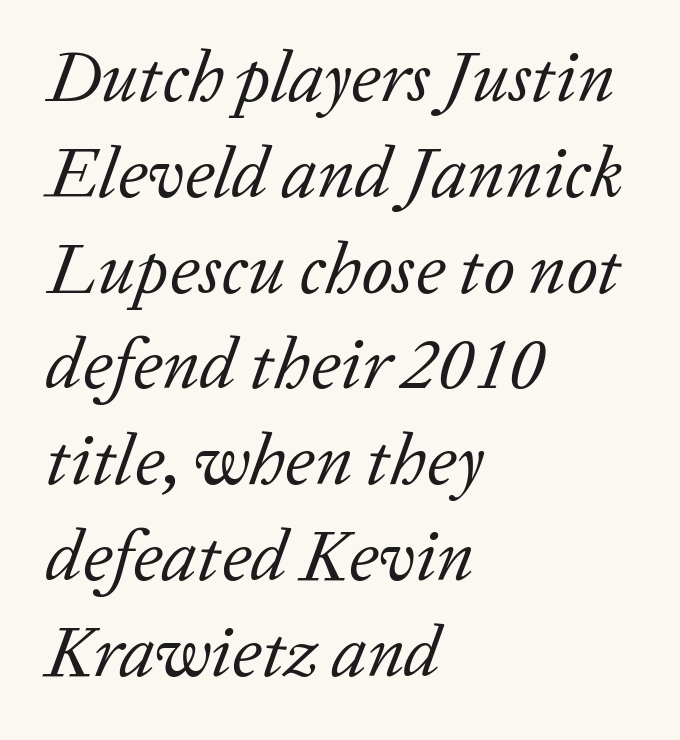
The compositor pushed each line to the left boundary. Old-style or modern, the face here clearly has serifs. The zone under the glyphs is completely vacant. A normal amount of white space separates one row of letters from the next. Spacing verdict: proportional, widths tailored to each character.
